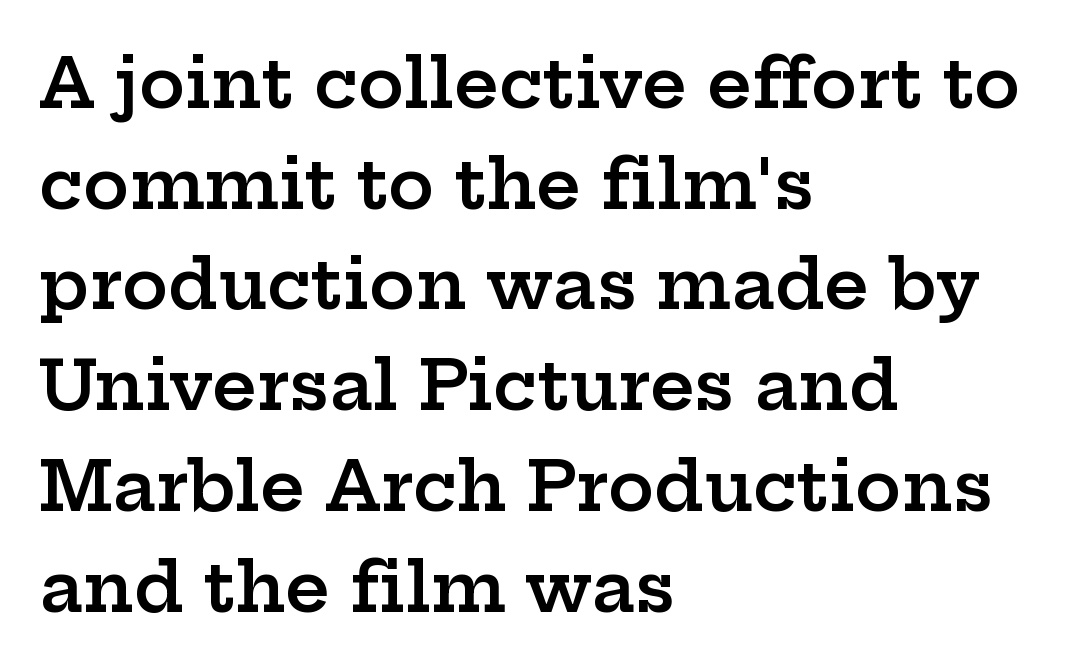
Q: Is the text bold? A: Semi-bold.
Q: Is the text italic (slanted)? A: No, it is upright.
Q: Is the typeface a serif or a sans-serif typeface? A: Serif.
Q: Is the text underlined? A: No.
Q: How is the paragraph aligned? A: Left-aligned.
Q: Is the spacing between letters normal or unusually wide? A: Normal.
Q: Is the spacing between lines tight, normal or loose? A: Normal.
Q: Width (condensed, normal, or wide)? A: Wide.
Q: Stroke contrast? A: Low.
Q: x-height? A: Medium.
Q: Monospaced? A: No.
